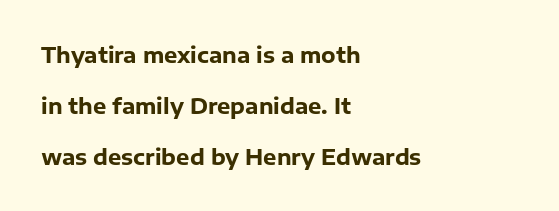
Q: Is the text bold? A: Yes.
Q: Is the text italic (slanted)? A: No, it is upright.
Q: Is the text underlined? A: No.
Q: How is the paragraph aligned? A: Left-aligned.
Q: Is the spacing between letters normal or unusually wide? A: Normal.
Q: Is the spacing between lines tight, normal or loose? A: Loose.
